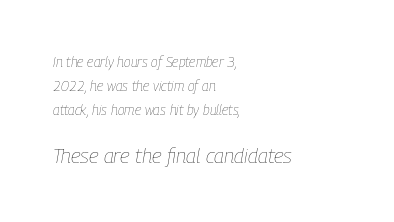
{"italic": "yes", "lean": "right", "slant_degrees": 9, "bold": "no", "underline": "no", "align": "left", "line_spacing_ratio": 1.72, "letter_spacing": "normal", "letter_spacing_em": 0.0, "larger_block": "second", "size_ratio": 1.5, "glyph_px": 21}
